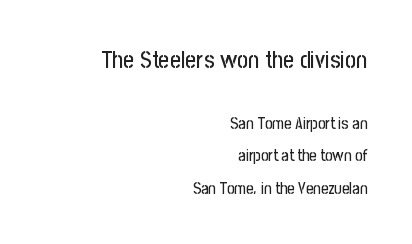
Q: Is the text italic (slanted)? A: No, it is upright.
Q: Is the text underlined? A: No.
Q: How is the paragraph aligned? A: Right-aligned.
Q: Is the spacing between letters normal or unusually wide? A: Normal.
Q: Is the spacing between lines tight, normal or loose? A: Loose.
Q: Which block of text is set in a larger size, the first (top) or the second (bottom)? A: The first (top) one.
